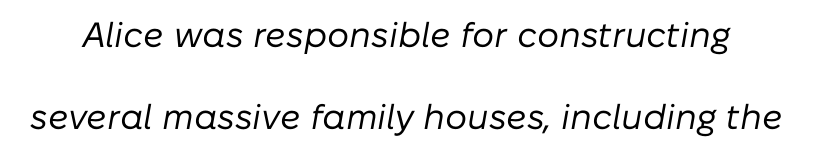
The image shows 35 px regular-weight type, italic (leaning right); set loose line spacing (2.33x), normal letter spacing, not underlined; low stroke contrast and a medium x-height.
